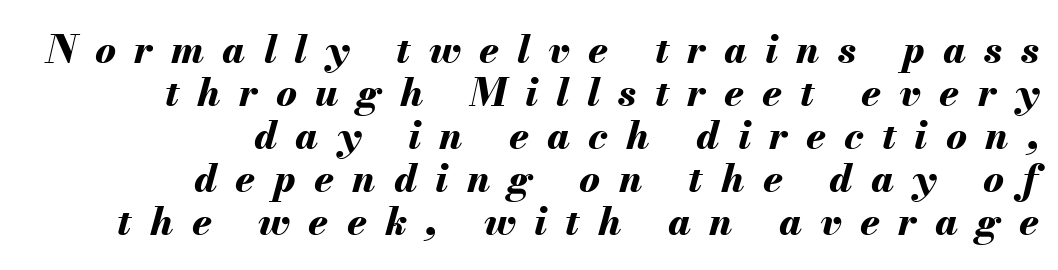
The image shows 39 px bold type, italic (leaning right); set right-aligned, tight line spacing (1.1x), unusually wide letter spacing (+0.47 em), not underlined; medium stroke contrast and a small x-height.
